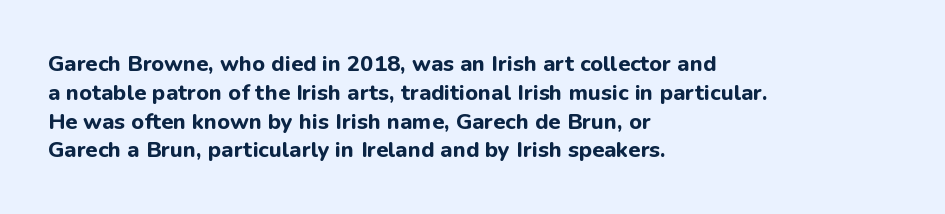
{"italic": "no", "bold": "yes", "underline": "no", "align": "left", "line_spacing": "normal", "line_spacing_ratio": 1.31, "letter_spacing": "normal", "letter_spacing_em": 0.0, "glyph_px": 22}
